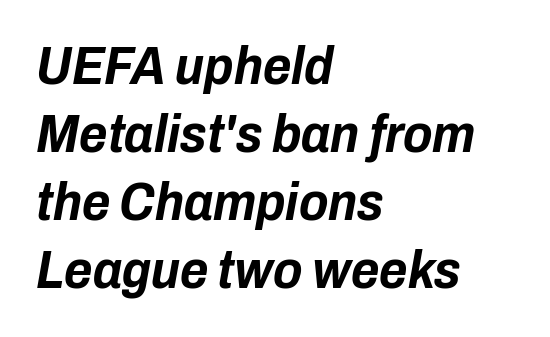
The block of text has a typical density, with ordinary space between rows. The face used here has a pronounced slope to its letters. Think of a printed novel: that variable character pitch is what you see here. Every row of glyphs begins at an identical x-position on the left. The line texture is even and compact thanks to regular tracking.
